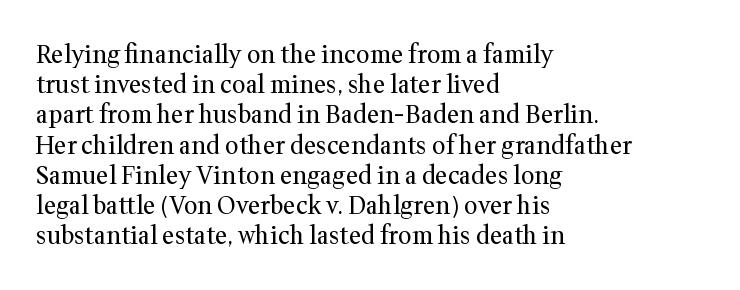
The weight would be labelled regular, book, light, or lighter still. Every stem runs plumb, perpendicular to the baseline. Descender tails drop into unmarked territory. One glance says typical: line gaps are just what's usual.
